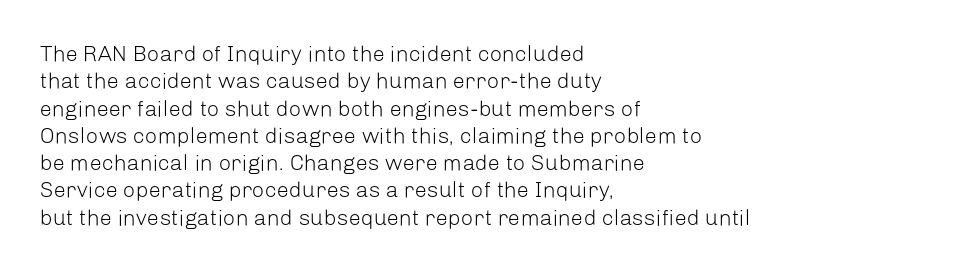
The image shows 22 px text type, upright; set left-aligned, line spacing 1.24x, normal letter spacing, not underlined.
